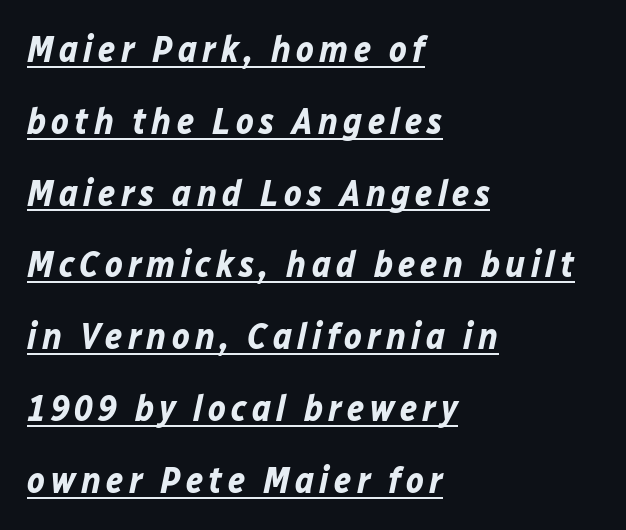
The image shows 37 px bold type, italic (leaning right); set left-aligned, loose line spacing (1.94x), underlined; low stroke contrast and a medium x-height.
